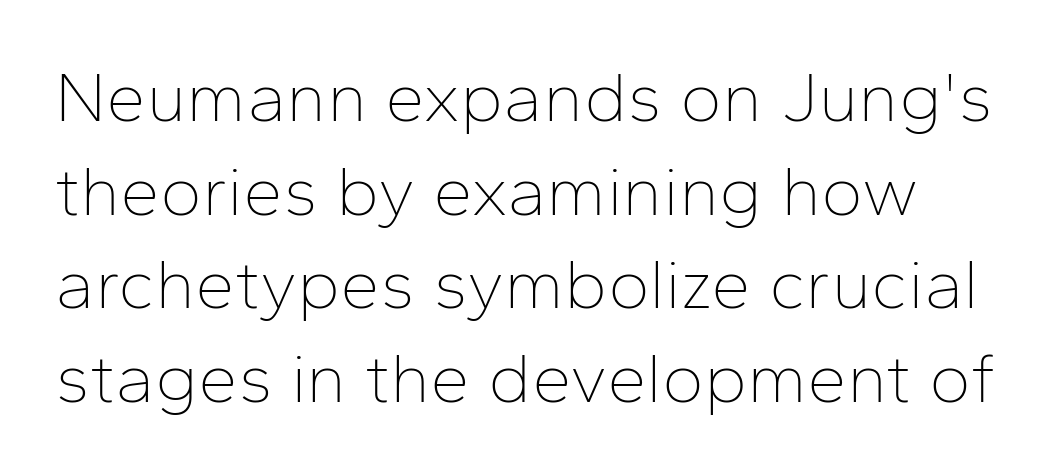
{"serif": "no", "italic": "no", "bold": "no", "weight": "thin", "width": "normal", "stroke_contrast": "low", "x_height": "medium", "monospaced": "no", "underline": "no", "line_spacing": "normal", "line_spacing_ratio": 1.32, "letter_spacing": "normal", "letter_spacing_em": 0.0, "glyph_px": 71}
